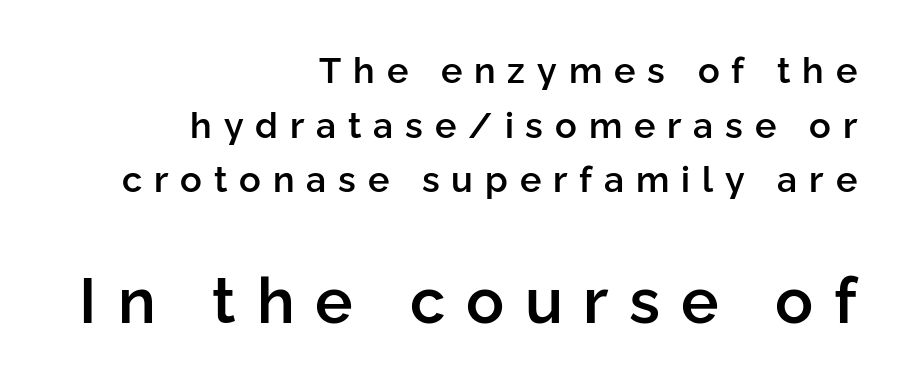
The image shows 63 px semibold sans-serif type, upright; set right-aligned, normal line spacing (1.52x), unusually wide letter spacing (+0.33 em), not underlined; the second (bottom) block is 1.75x larger; low stroke contrast and a medium x-height.
